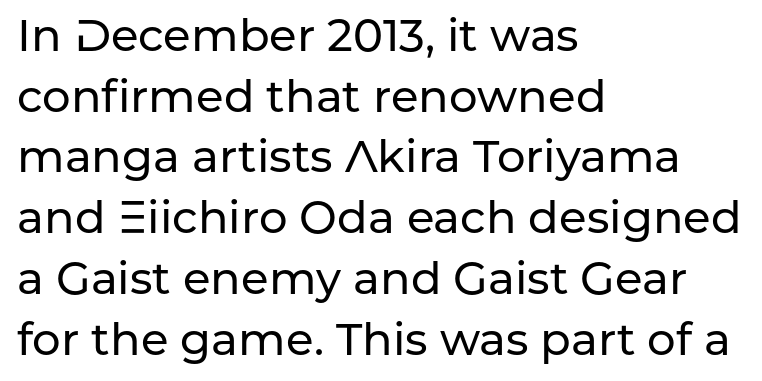
{"serif": "no", "italic": "no", "width": "normal", "stroke_contrast": "low", "x_height": "medium", "monospaced": "no", "underline": "no", "align": "left", "line_spacing": "normal", "line_spacing_ratio": 1.35, "letter_spacing": "normal", "letter_spacing_em": 0.0, "glyph_px": 45}
